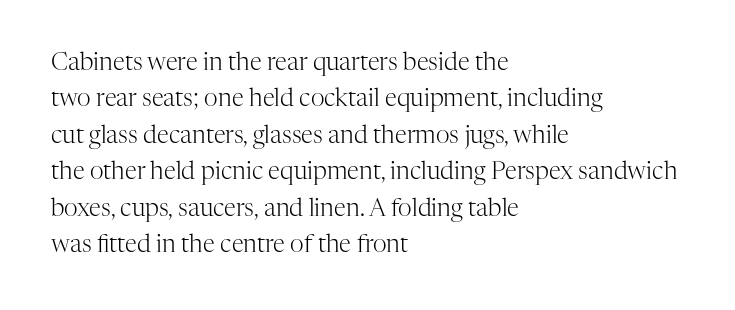
The foot of each line stays bare and open. These lines stack with their left ends in a neat column. Italic: no, the glyphs are upright roman. These lines sit exactly where default settings would place them.
